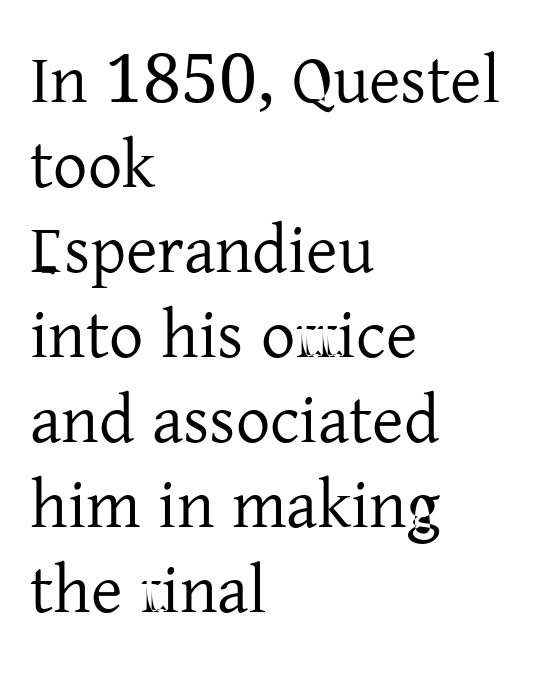
The image shows 68 px regular-weight serif type, upright; set left-aligned, normal line spacing (1.25x), normal letter spacing, not underlined; low stroke contrast and a medium x-height.
